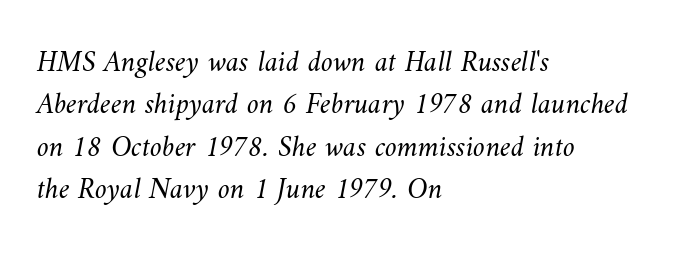
Q: Is the text bold? A: No.
Q: Is the text underlined? A: No.
Q: How is the paragraph aligned? A: Left-aligned.
Q: Is the spacing between letters normal or unusually wide? A: Normal.
Q: Is the spacing between lines tight, normal or loose? A: Normal.
Q: Width (condensed, normal, or wide)? A: Normal.
Q: Stroke contrast? A: Medium.
Q: x-height? A: Small.
Q: Monospaced? A: No.
